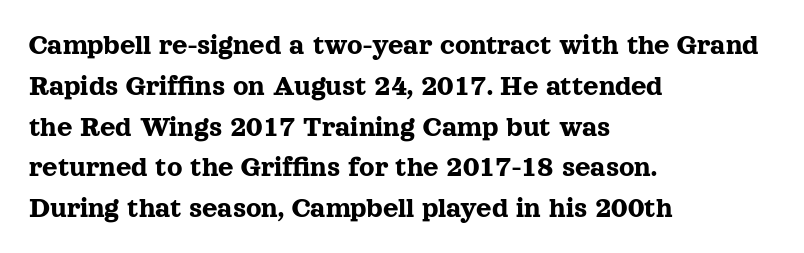
Q: Is the text italic (slanted)? A: No, it is upright.
Q: Is the typeface a serif or a sans-serif typeface? A: Serif.
Q: Is the text underlined? A: No.
Q: How is the paragraph aligned? A: Left-aligned.
Q: Is the spacing between letters normal or unusually wide? A: Normal.
Q: Is the spacing between lines tight, normal or loose? A: Normal.
Q: Width (condensed, normal, or wide)? A: Normal.
Q: x-height? A: Medium.
Q: Monospaced? A: No.
